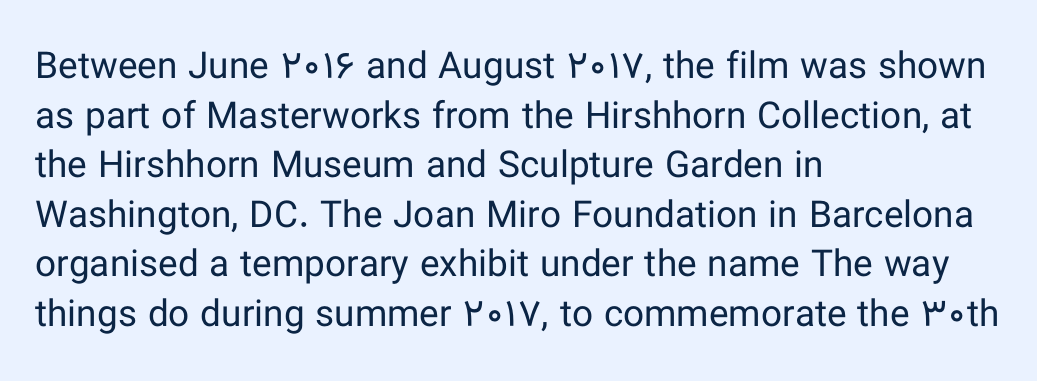
{"serif": "no", "italic": "no", "bold": "no", "weight": "regular", "width": "normal", "stroke_contrast": "low", "x_height": "medium", "monospaced": "no", "underline": "no", "align": "left", "line_spacing": "normal", "line_spacing_ratio": 1.34, "letter_spacing": "normal", "letter_spacing_em": 0.0, "glyph_px": 37}
